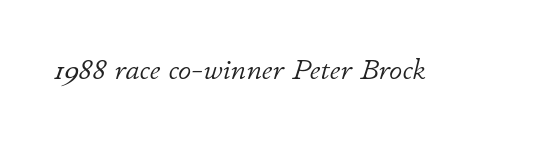
Nothing unusual about the tracking: characters are spaced as the font intends. The specimen omits any rule beneath the text block's lines. A typesetter would call this proportional, since set widths differ per character. Is the type heavy? It reads as light-to-regular instead. Would a proofreader flag this as italicized? Yes.
